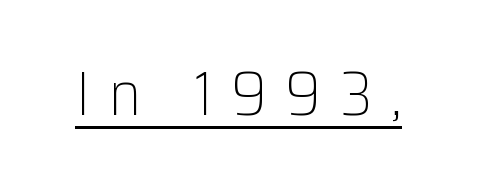
{"serif": "no", "italic": "no", "bold": "no", "weight": "light", "width": "normal", "stroke_contrast": "low", "x_height": "medium", "monospaced": "no", "underline": "yes", "letter_spacing": "wide", "letter_spacing_em": 0.31, "glyph_px": 62}
